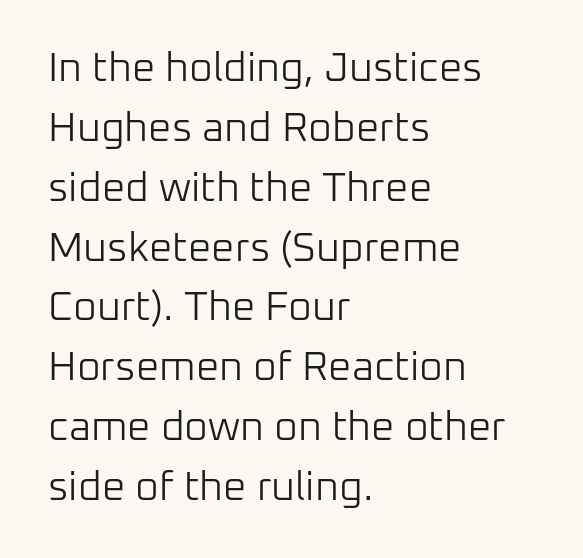
Is the type heavy? It reads as light-to-regular instead. This sample has the flowing, uneven cadence of proportional lettering. The leading is moderate, giving the passage an even texture. The ragged edge is on the right, which tells us the setting is flush left.
